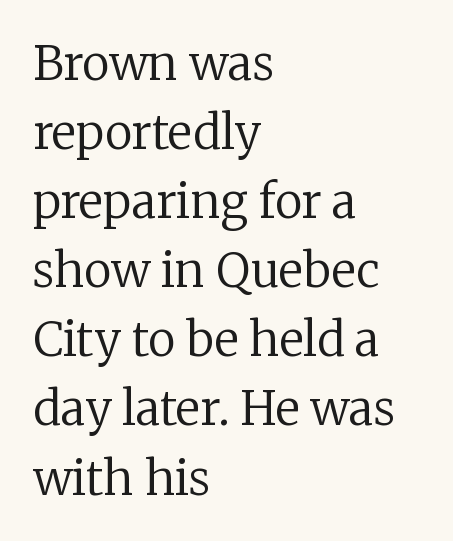
{"serif": "yes", "italic": "no", "bold": "no", "weight": "regular", "width": "normal", "stroke_contrast": "low", "x_height": "medium", "monospaced": "no", "underline": "no", "align": "left", "line_spacing": "normal", "line_spacing_ratio": 1.47, "letter_spacing": "normal", "letter_spacing_em": 0.0, "glyph_px": 47}
